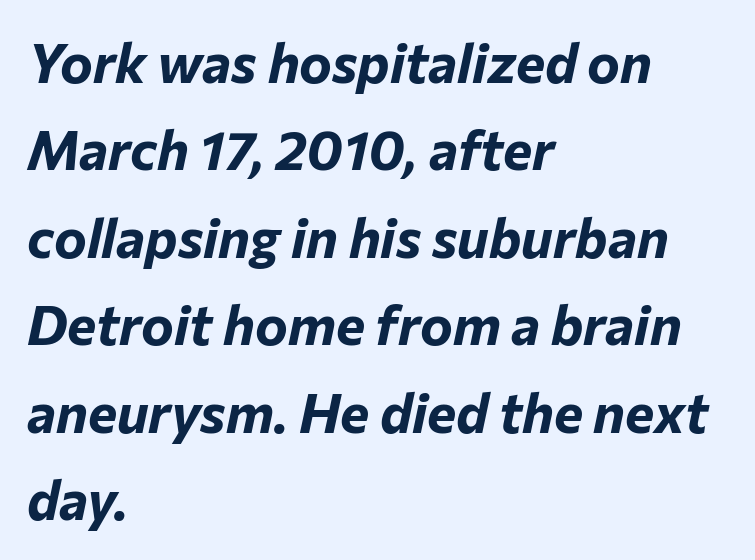
{"italic": "yes", "lean": "right", "slant_degrees": 12, "bold": "yes", "weight": "bold", "width": "normal", "stroke_contrast": "low", "x_height": "medium", "monospaced": "no", "underline": "no", "align": "left", "line_spacing": "normal", "line_spacing_ratio": 1.59, "letter_spacing": "normal", "letter_spacing_em": 0.0, "glyph_px": 55}
